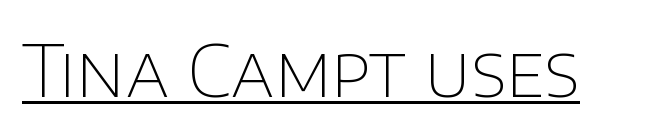
In designer terms, the underline attribute is active on this setting. Bold? No — there's no thickening of the strokes. Note the varied advance widths — an 'i' is clearly narrower than an 'm'. No extra tracking has been applied to these lines. Nope, not italic — everything's standing straight.
